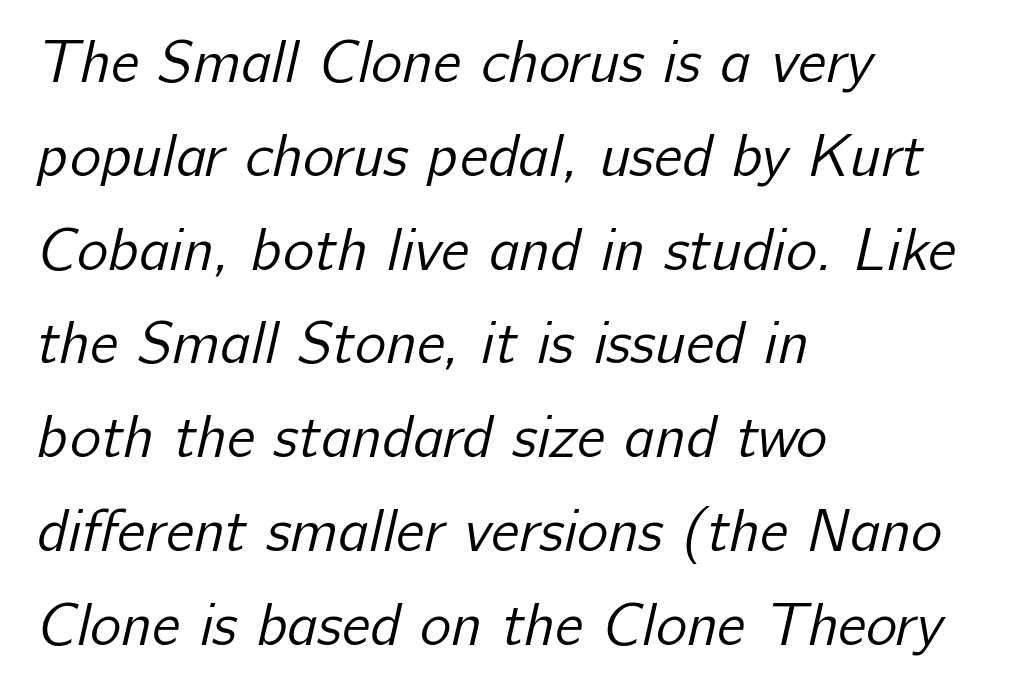
Unbolded letterforms with no extra heft. In terms of letterform style, serifs are entirely absent. If you measured baseline to baseline, you'd find a middling distance. The line texture is even and compact thanks to regular tracking. The specimen omits any rule beneath the text block's lines.
